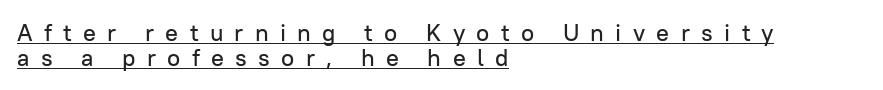
The image shows 24 px text type, upright; set left-aligned, tight line spacing (1.04x), unusually wide letter spacing (+0.47 em), underlined.
